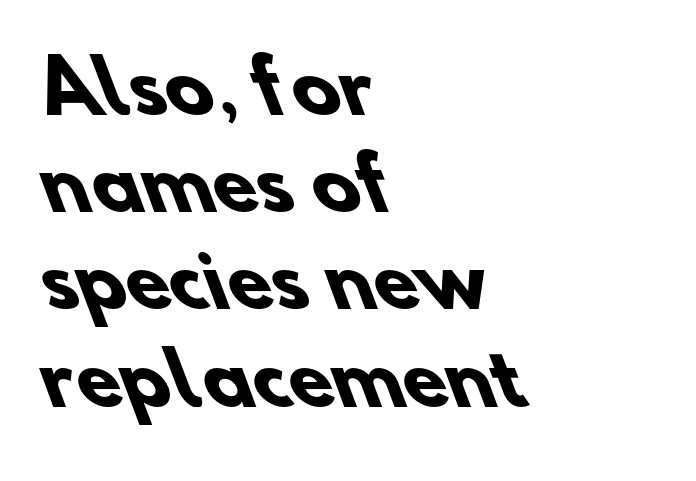
The vertical gap from one line to the next is medium. Grotesque or geometric, the face here clearly has no serifs. Check the space under the baseline: it is left empty. The letters advance in unequal steps, a hallmark of proportional type.
